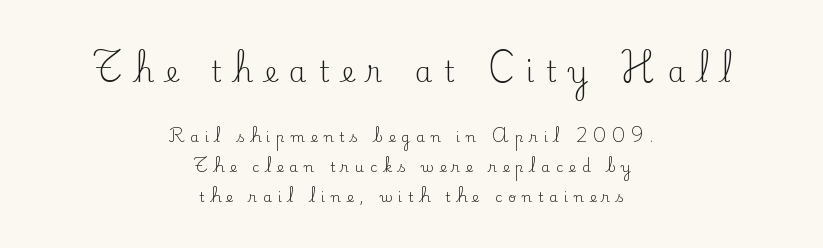
Q: Is the text bold? A: No.
Q: Is the text italic (slanted)? A: No, it is upright.
Q: Is the text underlined? A: No.
Q: How is the paragraph aligned? A: Centered.
Q: Is the spacing between letters normal or unusually wide? A: Unusually wide.
Q: Is the spacing between lines tight, normal or loose? A: Loose.
Q: Which block of text is set in a larger size, the first (top) or the second (bottom)? A: The first (top) one.
Q: Width (condensed, normal, or wide)? A: Normal.
Q: Stroke contrast? A: Low.
Q: x-height? A: Small.
Q: Monospaced? A: No.
